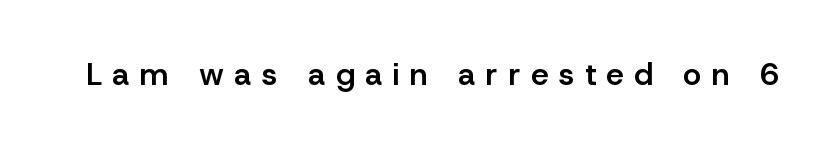
The image shows 31 px semibold sans-serif type, upright; set unusually wide letter spacing (+0.34 em), not underlined; low stroke contrast and a medium x-height.
